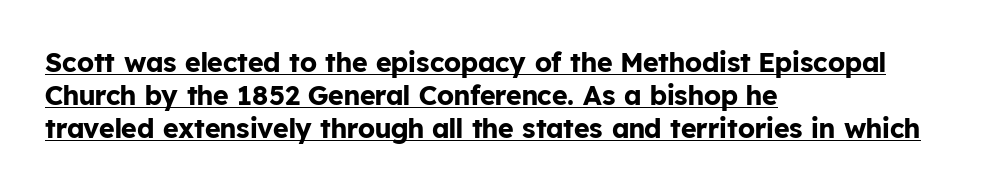
Rendered with straight, roman letterforms. The sample's only ornament is a line tracing under the words. Line starts are locked; line ends wander. You'd pick this weight for a headline — it's a proper bold.
